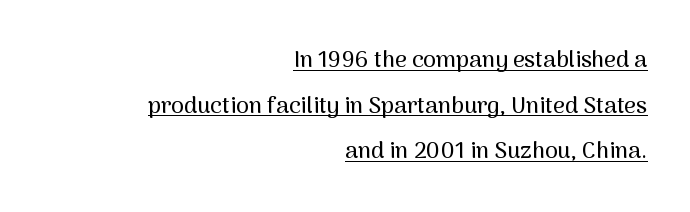
The image shows 23 px text type, upright; set right-aligned, loose line spacing (1.98x), normal letter spacing, underlined.
